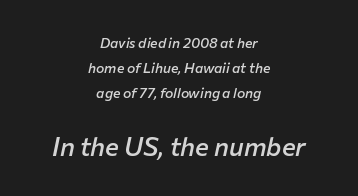
The image shows 26 px text type, italic (leaning right); set centered, line spacing 1.8x, normal letter spacing, not underlined; the second (bottom) block is 1.86x larger.
